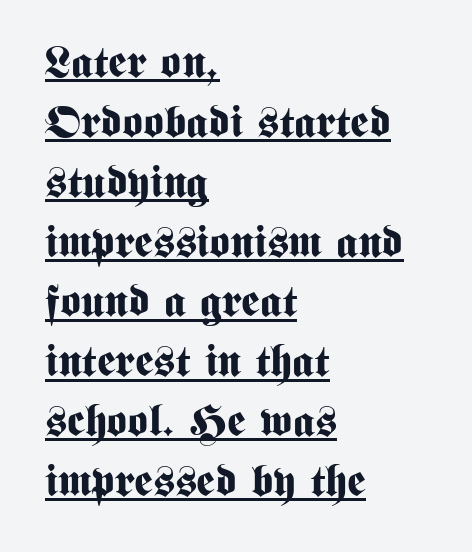
The image shows 44 px bold, condensed sans-serif type, upright; set left-aligned, normal line spacing (1.36x), normal letter spacing, underlined; medium stroke contrast and a medium x-height.
